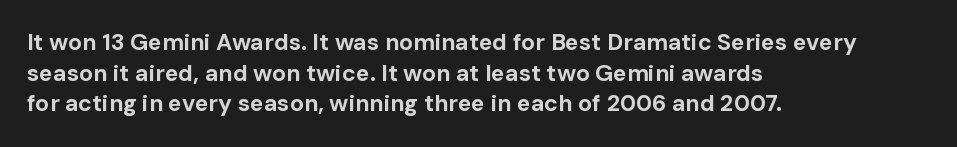
Nobody touched the tracking dial on this one. Heft: maximum for text — a bold. The rendering anchors every line to the left-hand side. The line-height multiplier appears to be the usual default.
